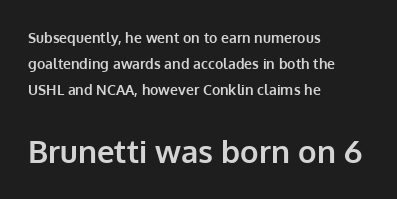
Q: Is the text bold? A: Yes.
Q: Is the text italic (slanted)? A: No, it is upright.
Q: Is the typeface a serif or a sans-serif typeface? A: Sans-serif.
Q: Is the text underlined? A: No.
Q: How is the paragraph aligned? A: Left-aligned.
Q: Is the spacing between letters normal or unusually wide? A: Normal.
Q: Which block of text is set in a larger size, the first (top) or the second (bottom)? A: The second (bottom) one.
Q: Width (condensed, normal, or wide)? A: Normal.
Q: Stroke contrast? A: Low.
Q: x-height? A: Medium.
Q: Monospaced? A: No.
